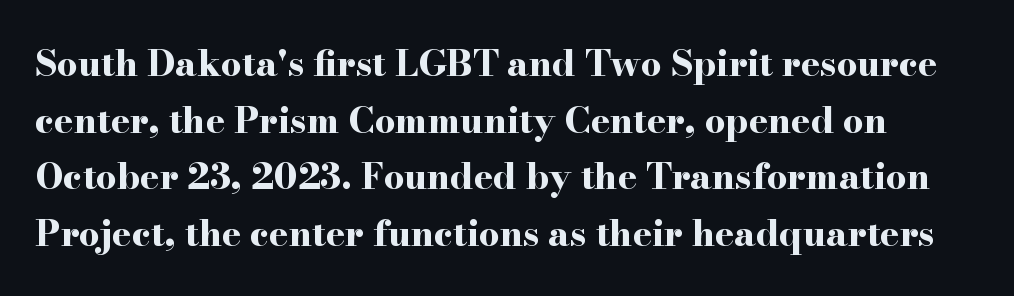
The image shows 36 px bold, wide serif type, upright; set normal line spacing (1.57x), normal letter spacing, not underlined; high stroke contrast and a small x-height.
